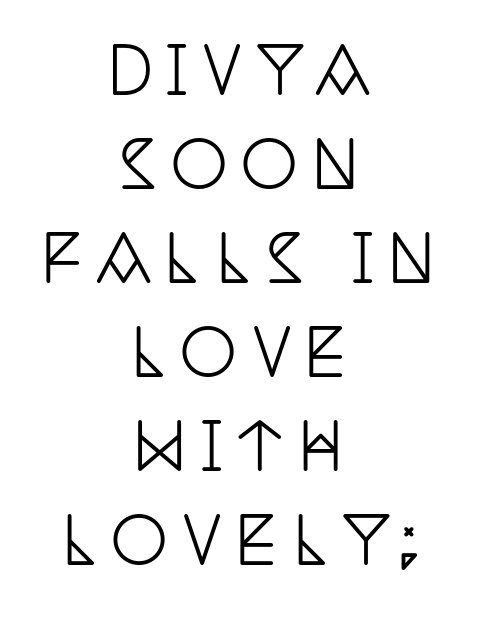
Each line is balanced around a shared central axis. This sample keeps an unexceptional amount of space between lines. Does the lettering tilt? It doesn't — this is upright. This rendering employs a face with finishing strokes, i.e., a serif. Here the designer chose a conventional face with non-uniform glyph widths. The glyphs are unaccompanied by any horizontal stroke below them.
